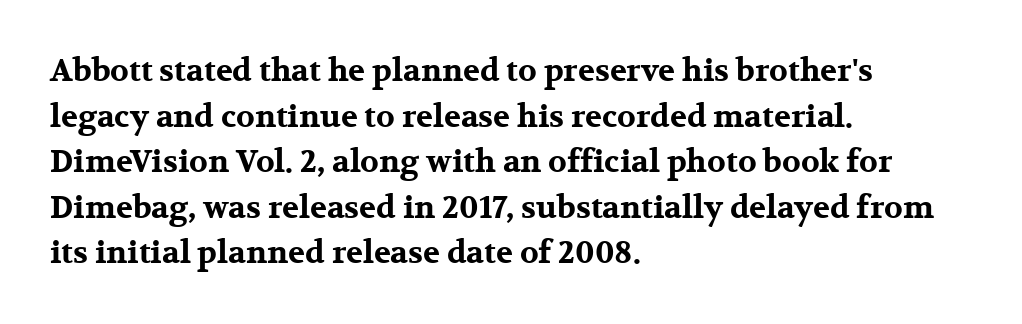
These lines are rendered in a variable-pitch font. A normal amount of white space separates one row of letters from the next. Small tapered or slab feet sit at the stroke ends, so this counts as serif. The specimen omits any rule beneath the text block's lines.
